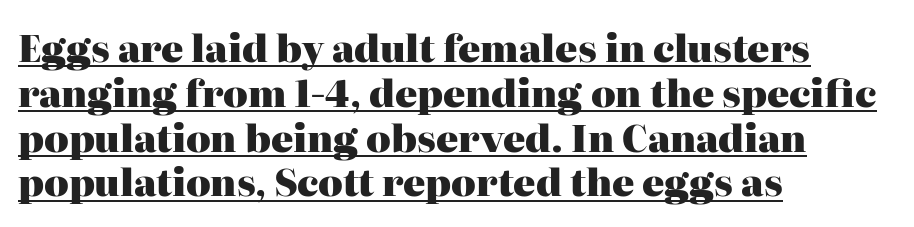
The setting favours the left margin, as ordinary paragraphs usually do. This sample uses an upright cut, with every glyph sitting square on the baseline. The passage shown is emphatically bold. The passage shown has conventional tracking throughout. A rule runs beneath these lines of type.
